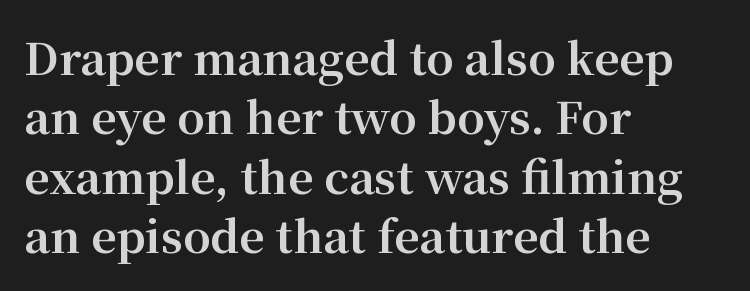
The image shows 44 px bold serif type, upright; set left-aligned, normal line spacing (1.35x), normal letter spacing, not underlined; medium stroke contrast and a medium x-height.
